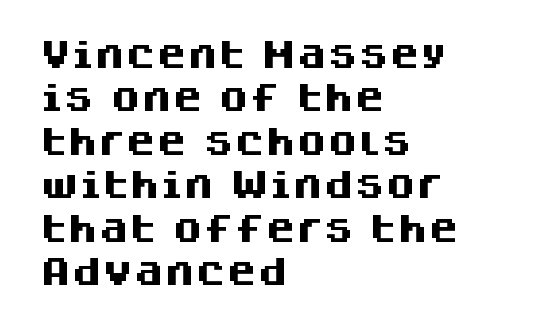
{"serif": "no", "italic": "no", "bold": "yes", "weight": "heavy", "width": "normal", "stroke_contrast": "medium", "x_height": "large", "monospaced": "no", "underline": "no", "align": "left", "line_spacing": "normal", "line_spacing_ratio": 1.4, "letter_spacing": "normal", "letter_spacing_em": 0.0, "glyph_px": 31}
